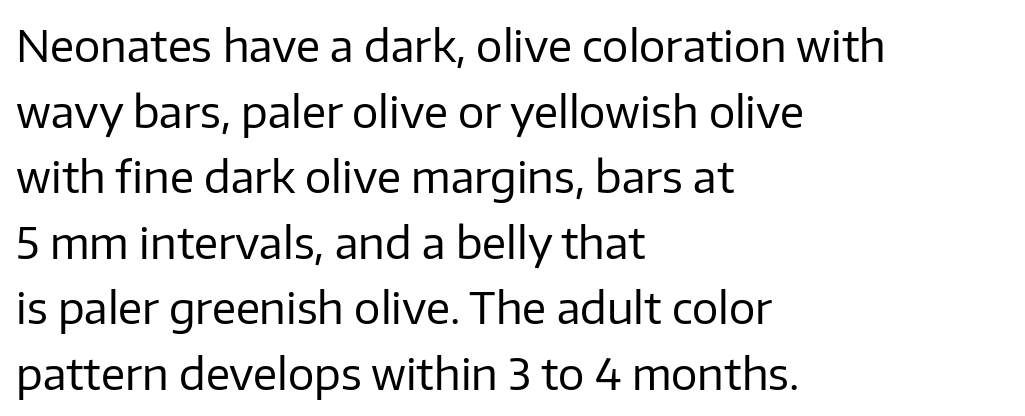
Q: Is the text bold? A: No.
Q: Is the text italic (slanted)? A: No, it is upright.
Q: Is the typeface a serif or a sans-serif typeface? A: Sans-serif.
Q: Is the text underlined? A: No.
Q: How is the paragraph aligned? A: Left-aligned.
Q: Is the spacing between letters normal or unusually wide? A: Normal.
Q: Is the spacing between lines tight, normal or loose? A: Normal.
Q: Width (condensed, normal, or wide)? A: Normal.
Q: Stroke contrast? A: Low.
Q: x-height? A: Medium.
Q: Monospaced? A: No.
